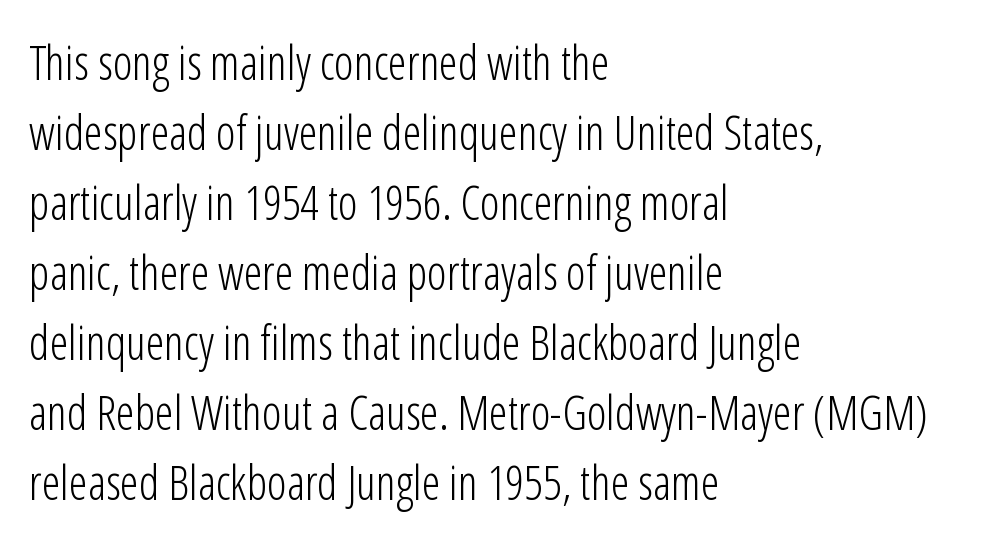
Stroke thickness stays within the range of a standard reading face or lighter. Quick note: not italic, upright. Every row of glyphs begins at an identical x-position on the left. Compared with typical body copy, the letter spacing here is the same. This sample uses a sans-serif face. The strip under each line holds only bare page.
